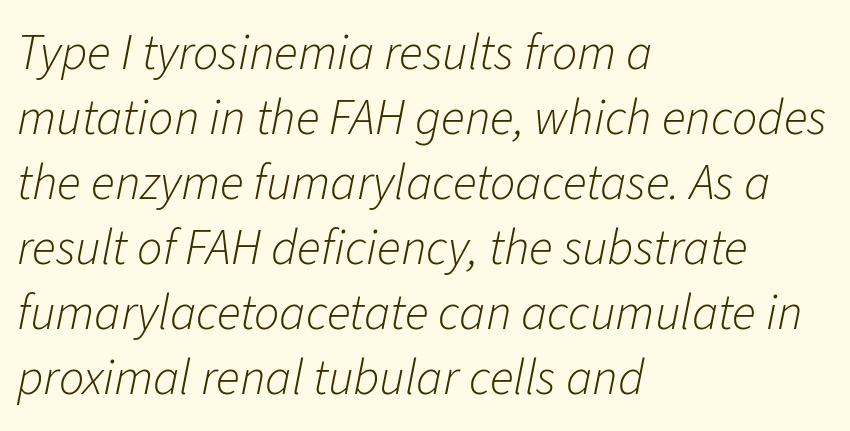
{"italic": "yes", "lean": "right", "slant_degrees": 11, "bold": "no", "weight": "light", "width": "normal", "stroke_contrast": "low", "x_height": "medium", "monospaced": "no", "underline": "no", "align": "left", "line_spacing": "normal", "line_spacing_ratio": 1.3, "letter_spacing": "normal", "letter_spacing_em": 0.0, "glyph_px": 50}
